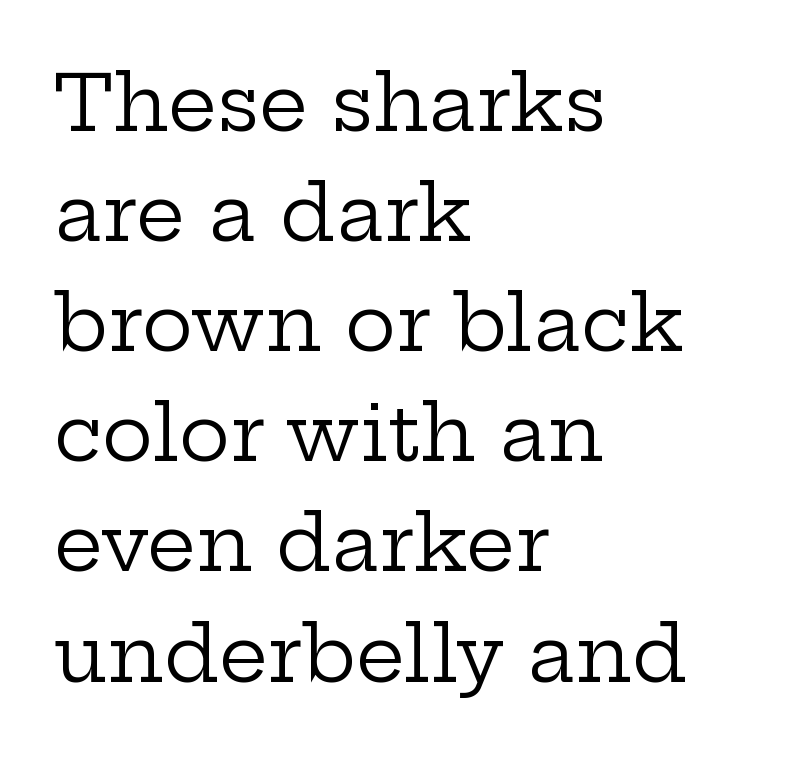
{"serif": "yes", "italic": "no", "bold": "no", "weight": "regular", "width": "wide", "stroke_contrast": "low", "x_height": "medium", "monospaced": "no", "underline": "no", "align": "left", "line_spacing": "normal", "line_spacing_ratio": 1.43, "letter_spacing": "normal", "letter_spacing_em": 0.0, "glyph_px": 77}
